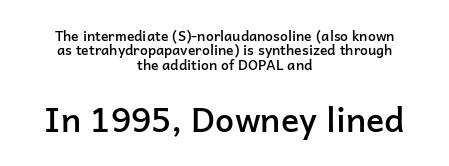
{"serif": "no", "italic": "no", "bold": "semi", "weight": "semibold", "width": "normal", "stroke_contrast": "low", "x_height": "medium", "monospaced": "no", "underline": "no", "align": "center", "line_spacing": "tight", "line_spacing_ratio": 1.02, "letter_spacing": "normal", "letter_spacing_em": 0.0, "larger_block": "second", "size_ratio": 2.43, "glyph_px": 34}
